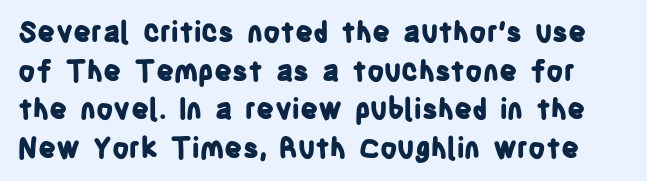
Q: Is the text bold? A: Yes.
Q: Is the text italic (slanted)? A: No, it is upright.
Q: Is the typeface a serif or a sans-serif typeface? A: Sans-serif.
Q: Is the text underlined? A: No.
Q: Is the spacing between letters normal or unusually wide? A: Normal.
Q: Is the spacing between lines tight, normal or loose? A: Normal.
Q: Width (condensed, normal, or wide)? A: Condensed.
Q: Stroke contrast? A: Low.
Q: x-height? A: Large.
Q: Monospaced? A: No.
